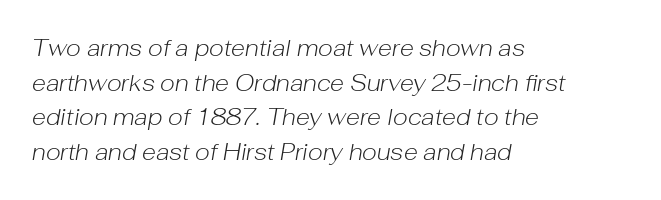
Q: Is the text bold? A: No.
Q: Is the text italic (slanted)? A: Yes, it leans right by about 10 degrees.
Q: Is the text underlined? A: No.
Q: How is the paragraph aligned? A: Left-aligned.
Q: Is the spacing between letters normal or unusually wide? A: Normal.
Q: Is the spacing between lines tight, normal or loose? A: Normal.
